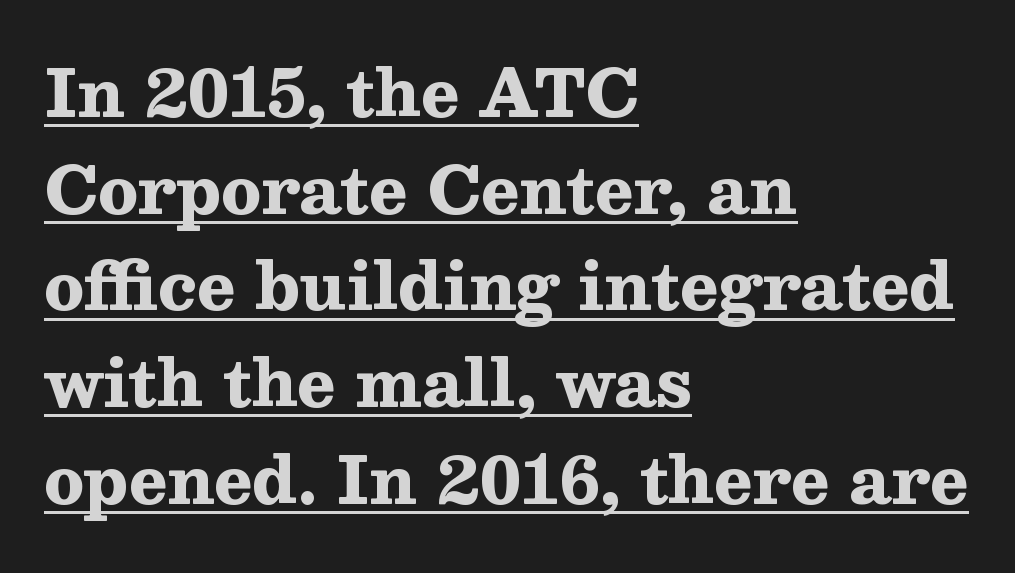
Whoever set this chose a conventional vertical rhythm. Horizontally, the lines are justified to the leading edge only. Rendered with straight, roman letterforms. Typographic density is high because the face is bold. In terms of letterspacing, this is plain default setting.
